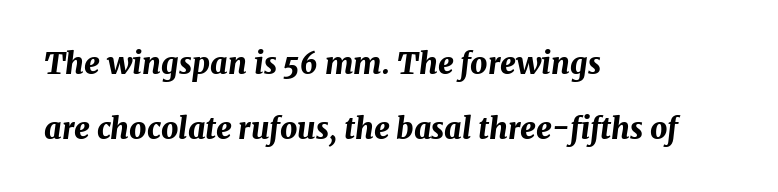
{"italic": "yes", "lean": "right", "slant_degrees": 7, "bold": "yes", "weight": "bold", "width": "normal", "stroke_contrast": "medium", "x_height": "medium", "monospaced": "no", "underline": "no", "align": "left", "line_spacing": "loose", "line_spacing_ratio": 2.16, "letter_spacing": "normal", "letter_spacing_em": 0.0, "glyph_px": 30}
